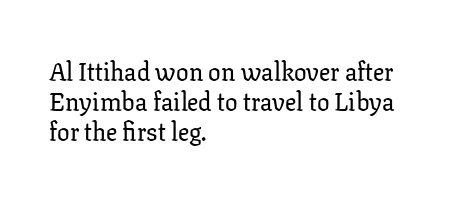
{"italic": "no", "underline": "no", "align": "left", "line_spacing_ratio": 1.21, "letter_spacing": "normal", "letter_spacing_em": 0.0, "glyph_px": 25}
